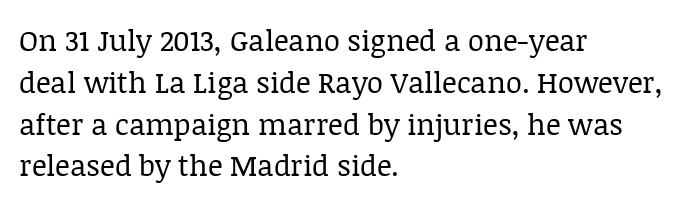
The image shows 29 px regular-weight serif type, upright; set left-aligned, normal line spacing (1.44x), normal letter spacing, not underlined; low stroke contrast and a large x-height.
